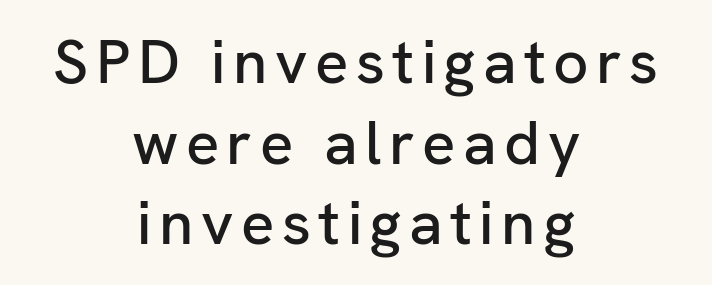
Q: Is the text italic (slanted)? A: No, it is upright.
Q: Is the typeface a serif or a sans-serif typeface? A: Sans-serif.
Q: Is the text underlined? A: No.
Q: How is the paragraph aligned? A: Centered.
Q: Is the spacing between lines tight, normal or loose? A: Normal.
Q: Width (condensed, normal, or wide)? A: Normal.
Q: Stroke contrast? A: Low.
Q: x-height? A: Medium.
Q: Monospaced? A: No.
